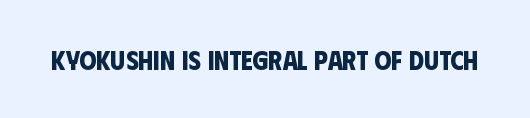
The image shows 27 px bold type; set normal letter spacing, not underlined.
